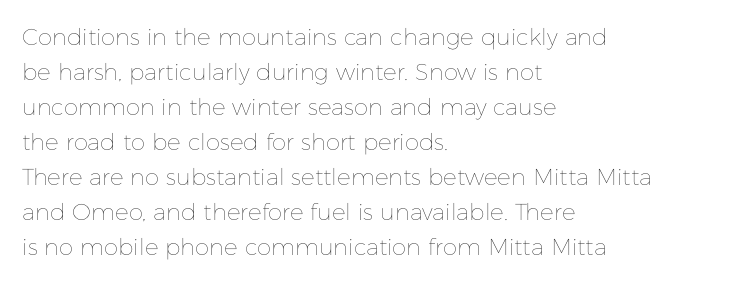
Weight: not bold — regular or lighter. The typesetter chose a ragged-right arrangement here. Each new line begins a customary step beneath the previous one. You could call the tracking neutral — neither tight nor loose. Only glyphs here, with clear space below each row. You can tell it's not italic because the verticals are truly vertical.
